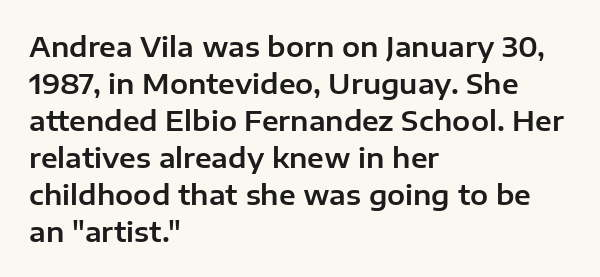
A typesetter would call this zero additional tracking. Notice how descenders clear the ascenders below comfortably — that's standard leading. Ordinary non-slanted type is in use. Letters rest on an invisible, unmarked baseline.
